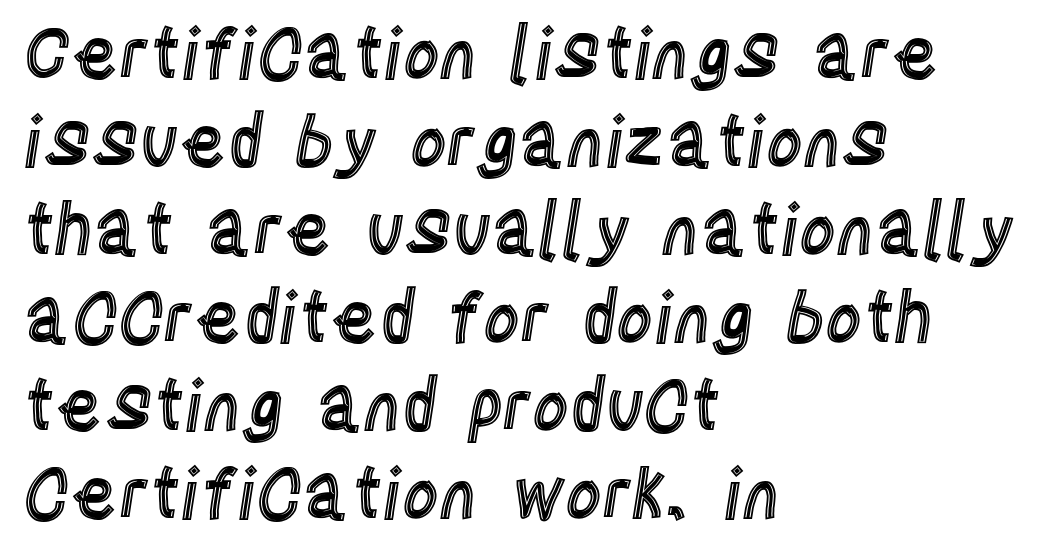
Q: Is the text italic (slanted)? A: Yes.
Q: Is the text underlined? A: No.
Q: How is the paragraph aligned? A: Left-aligned.
Q: Is the spacing between letters normal or unusually wide? A: Normal.
Q: Width (condensed, normal, or wide)? A: Condensed.
Q: x-height? A: Large.
Q: Monospaced? A: No.
